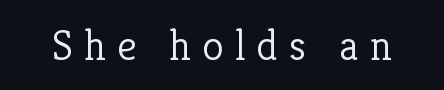
The text was rendered using a seriffed face with decorative stroke endings. Stem width sits at or under what a default text font uses. The letters advance in unequal steps, a hallmark of proportional type. You can tell it's not italic because the verticals are truly vertical.
